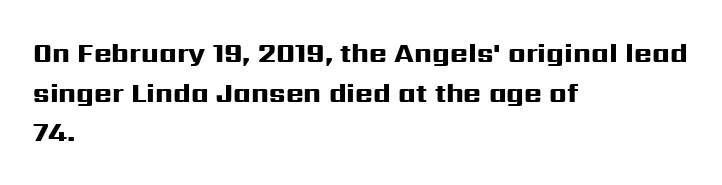
{"italic": "no", "bold": "yes", "underline": "no", "align": "left", "line_spacing": "normal", "line_spacing_ratio": 1.47, "letter_spacing": "normal", "letter_spacing_em": 0.0, "glyph_px": 27}
